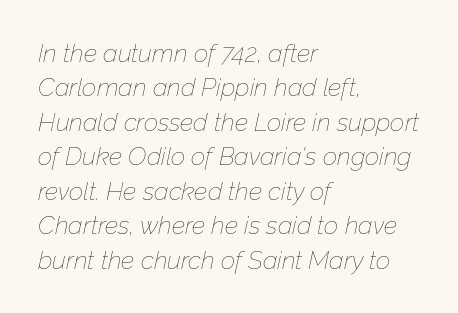
There is no visible air inserted between adjacent glyphs. The typography opts for an oblique posture over an upright one. Horizontal alignment here is leftward, the default for most running prose. Regular leading.
